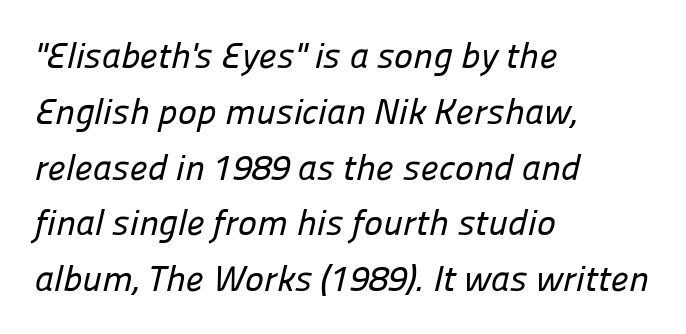
{"serif": "no", "width": "normal", "stroke_contrast": "low", "x_height": "medium", "monospaced": "no", "underline": "no", "align": "left", "line_spacing": "normal", "line_spacing_ratio": 1.55, "letter_spacing": "normal", "letter_spacing_em": 0.0, "glyph_px": 36}
